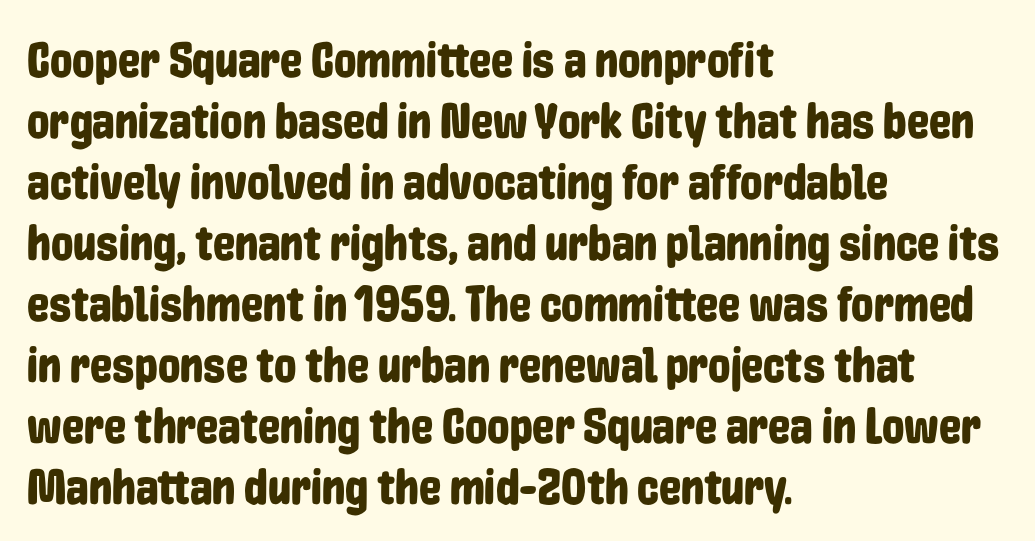
Q: Is the text italic (slanted)? A: No, it is upright.
Q: Is the typeface a serif or a sans-serif typeface? A: Sans-serif.
Q: Is the text underlined? A: No.
Q: How is the paragraph aligned? A: Left-aligned.
Q: Is the spacing between letters normal or unusually wide? A: Normal.
Q: Width (condensed, normal, or wide)? A: Condensed.
Q: Stroke contrast? A: Low.
Q: x-height? A: Medium.
Q: Monospaced? A: No.
